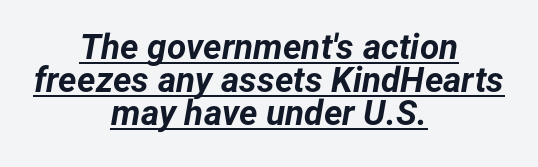
Q: Is the text bold? A: Yes.
Q: Is the text italic (slanted)? A: Yes, it leans right by about 12 degrees.
Q: Is the text underlined? A: Yes.
Q: How is the paragraph aligned? A: Centered.
Q: Is the spacing between letters normal or unusually wide? A: Normal.
Q: Is the spacing between lines tight, normal or loose? A: Tight.
Q: Width (condensed, normal, or wide)? A: Normal.
Q: Stroke contrast? A: Low.
Q: x-height? A: Medium.
Q: Monospaced? A: No.
